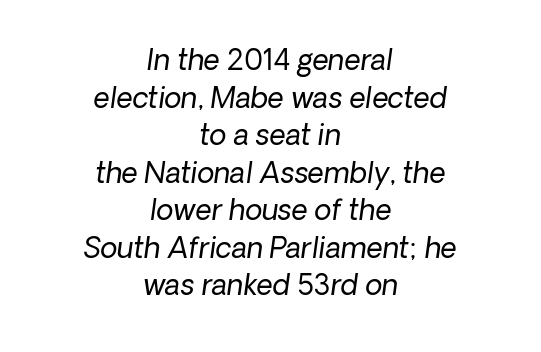
The type family on display is of the sans-serif kind. Notice how descenders clear the ascenders below comfortably — that's standard leading. These glyphs show unthickened strokes, regular width or finer. Varying glyph widths throughout — classic text-font behaviour. In CSS terms this would be text-align: center. Descenders hang freely into open space.
